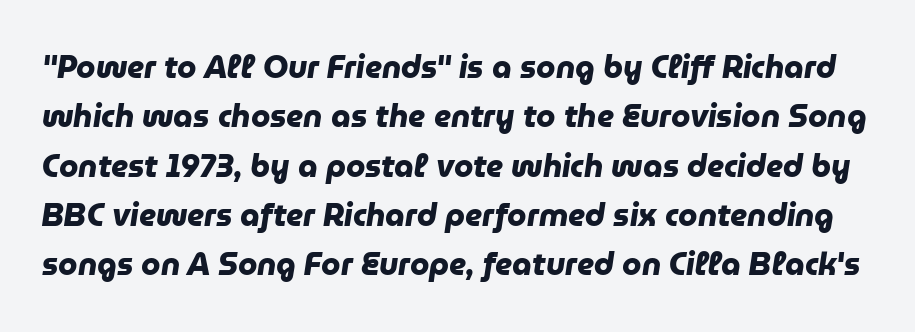
Q: Is the text bold? A: Yes.
Q: Is the typeface a serif or a sans-serif typeface? A: Sans-serif.
Q: Is the text underlined? A: No.
Q: Is the spacing between letters normal or unusually wide? A: Normal.
Q: Is the spacing between lines tight, normal or loose? A: Normal.
Q: Width (condensed, normal, or wide)? A: Normal.
Q: Stroke contrast? A: Low.
Q: x-height? A: Medium.
Q: Monospaced? A: No.
